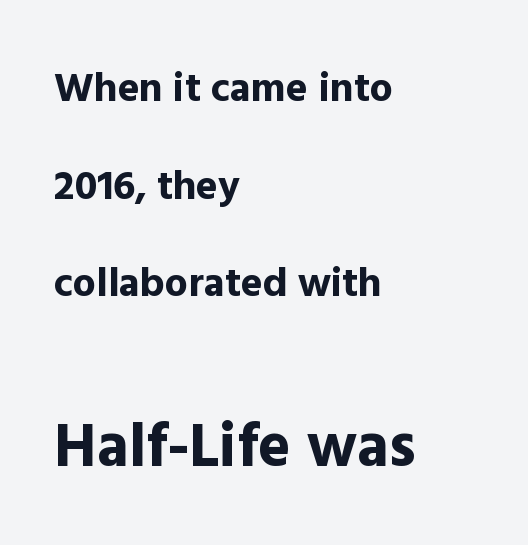
Q: Is the text bold? A: Yes.
Q: Is the text italic (slanted)? A: No, it is upright.
Q: Is the typeface a serif or a sans-serif typeface? A: Sans-serif.
Q: Is the text underlined? A: No.
Q: How is the paragraph aligned? A: Left-aligned.
Q: Is the spacing between letters normal or unusually wide? A: Normal.
Q: Is the spacing between lines tight, normal or loose? A: Loose.
Q: Which block of text is set in a larger size, the first (top) or the second (bottom)? A: The second (bottom) one.
Q: Width (condensed, normal, or wide)? A: Normal.
Q: x-height? A: Medium.
Q: Monospaced? A: No.
